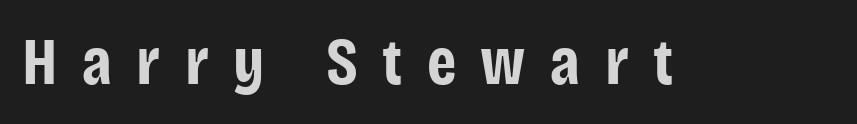
Q: Is the text bold? A: Yes.
Q: Is the text italic (slanted)? A: No, it is upright.
Q: Is the typeface a serif or a sans-serif typeface? A: Sans-serif.
Q: Is the text underlined? A: No.
Q: Is the spacing between letters normal or unusually wide? A: Unusually wide.
Q: Width (condensed, normal, or wide)? A: Condensed.
Q: Stroke contrast? A: Low.
Q: x-height? A: Large.
Q: Monospaced? A: No.
